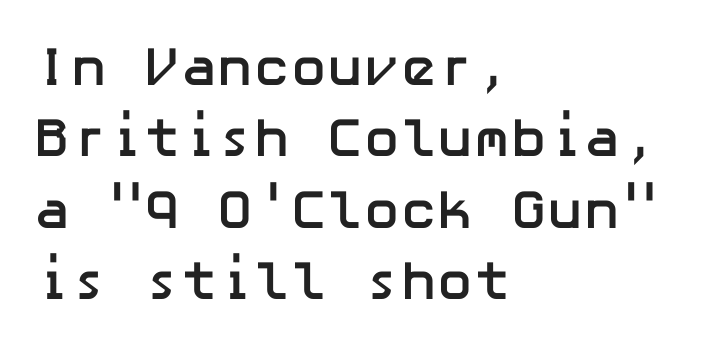
The image shows 55 px semibold sans-serif type, upright; set left-aligned, normal line spacing (1.3x), normal letter spacing, not underlined; low stroke contrast and a medium x-height.
